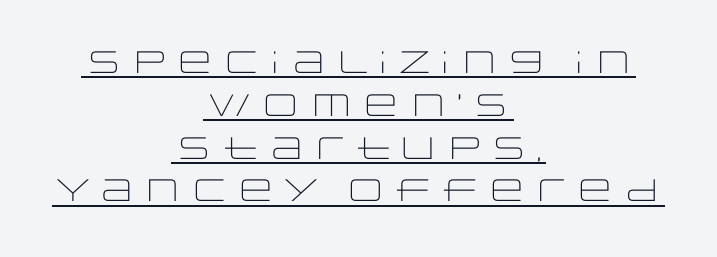
The image shows 31 px light, wide sans-serif type, upright; set centered, normal line spacing (1.38x), normal letter spacing, underlined; low stroke contrast and a large x-height.
